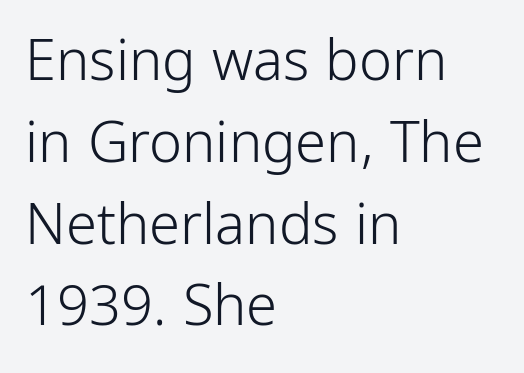
{"serif": "no", "italic": "no", "bold": "no", "weight": "light", "width": "condensed", "stroke_contrast": "low", "x_height": "medium", "monospaced": "no", "underline": "no", "align": "left", "line_spacing": "normal", "line_spacing_ratio": 1.46, "letter_spacing": "normal", "letter_spacing_em": 0.0, "glyph_px": 56}
